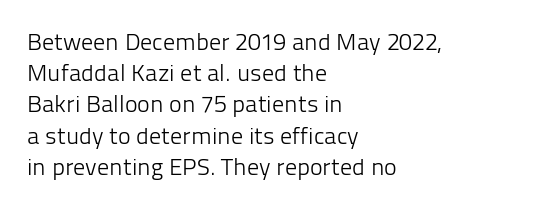
Q: Is the text bold? A: No.
Q: Is the text italic (slanted)? A: No, it is upright.
Q: Is the text underlined? A: No.
Q: How is the paragraph aligned? A: Left-aligned.
Q: Is the spacing between letters normal or unusually wide? A: Normal.
Q: Is the spacing between lines tight, normal or loose? A: Normal.
